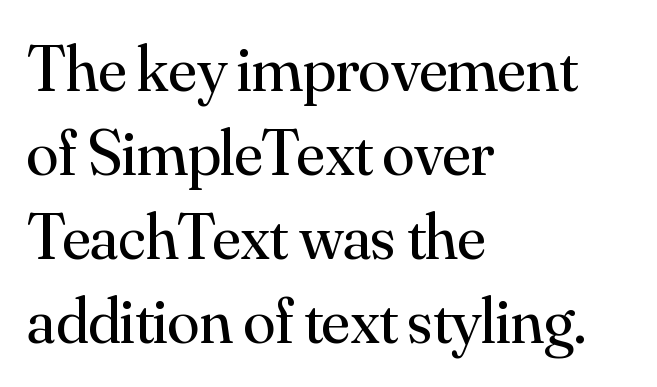
The image shows 65 px regular-weight serif type, upright; set left-aligned, normal line spacing (1.29x), normal letter spacing, not underlined; medium stroke contrast and a small x-height.
